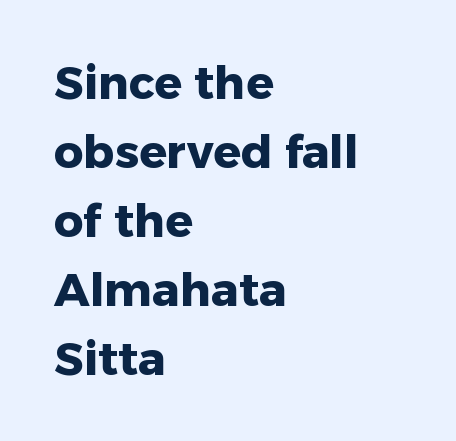
Each word holds together tightly as a unit, with standard inter-letter gaps. This sample has the flowing, uneven cadence of proportional lettering. Every row of glyphs begins at an identical x-position on the left. This is the regular roman posture of the typeface.
